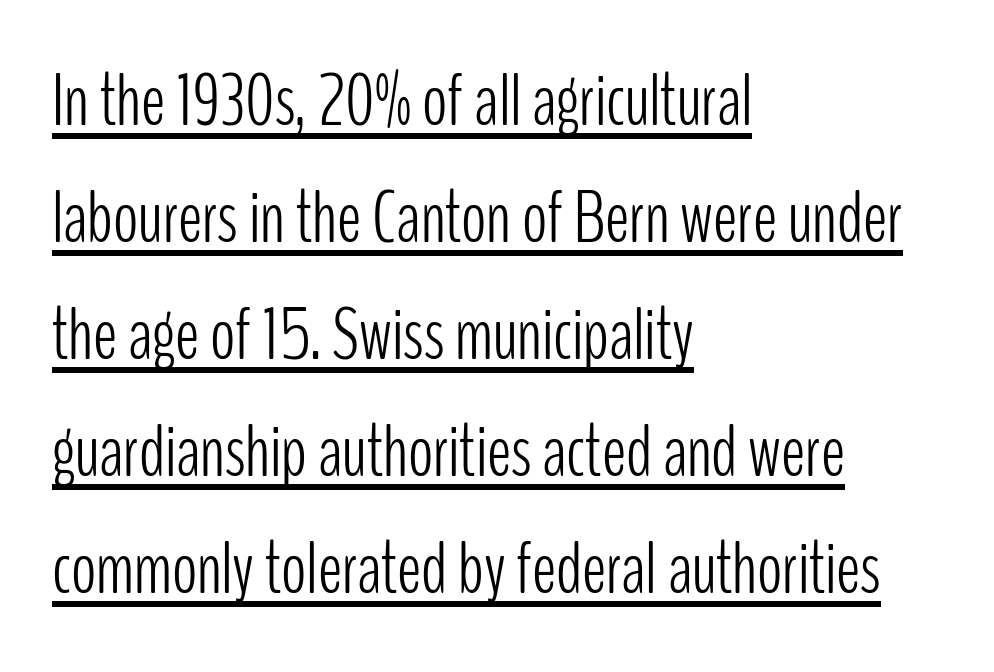
{"serif": "no", "italic": "no", "bold": "no", "weight": "light", "width": "condensed", "stroke_contrast": "low", "x_height": "medium", "monospaced": "no", "underline": "yes", "align": "left", "line_spacing": "normal", "line_spacing_ratio": 1.58, "letter_spacing": "normal", "letter_spacing_em": 0.0, "glyph_px": 74}
